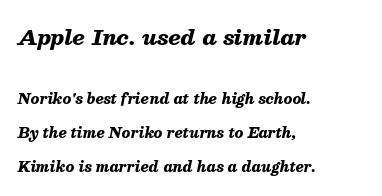
Q: Is the text bold? A: Yes.
Q: Is the text italic (slanted)? A: Yes, it leans right by about 13 degrees.
Q: Is the text underlined? A: No.
Q: How is the paragraph aligned? A: Left-aligned.
Q: Is the spacing between letters normal or unusually wide? A: Normal.
Q: Is the spacing between lines tight, normal or loose? A: Loose.
Q: Which block of text is set in a larger size, the first (top) or the second (bottom)? A: The first (top) one.
